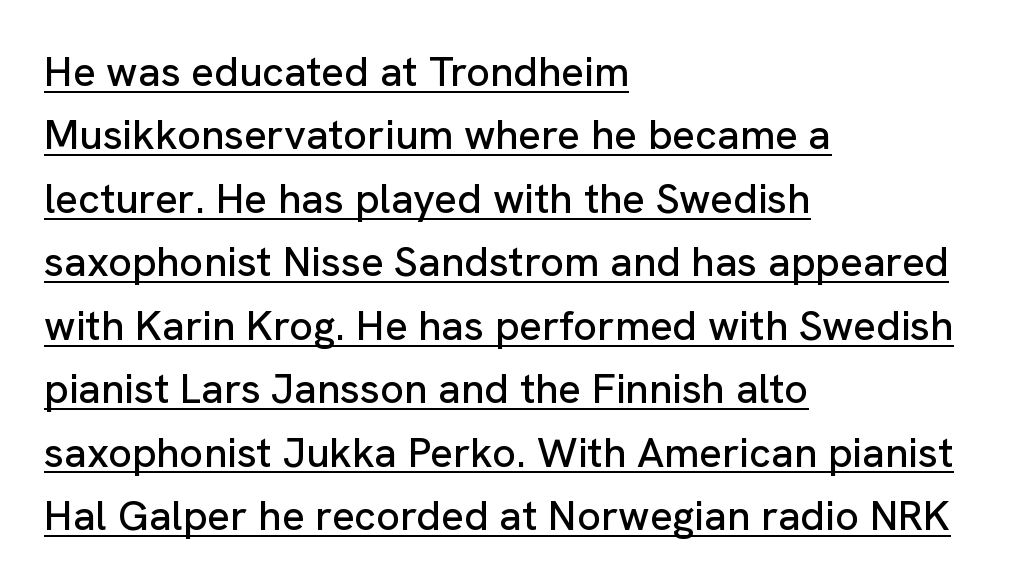
The letters sit at their default tracking, neither squeezed nor spread. The vertical gap from one line to the next is medium. You could not count columns in this text — the font is proportionally spaced. The passage shown is underscored from start to finish. Where is the straight margin? On the left.
